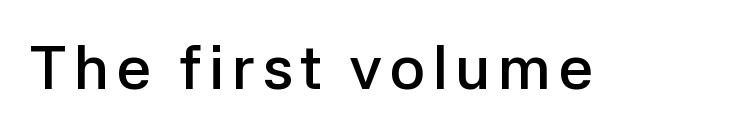
Q: Is the text bold? A: Semi-bold.
Q: Is the text italic (slanted)? A: No, it is upright.
Q: Is the typeface a serif or a sans-serif typeface? A: Sans-serif.
Q: Is the text underlined? A: No.
Q: Width (condensed, normal, or wide)? A: Normal.
Q: Stroke contrast? A: Low.
Q: x-height? A: Medium.
Q: Monospaced? A: No.
